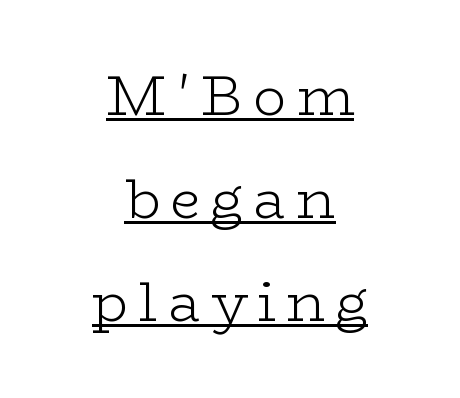
{"serif": "yes", "italic": "no", "bold": "no", "weight": "light", "width": "wide", "stroke_contrast": "low", "x_height": "medium", "monospaced": "no", "underline": "yes", "align": "center", "line_spacing_ratio": 1.87, "glyph_px": 55}
